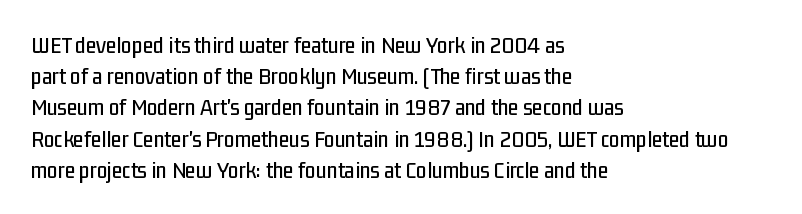
Q: Is the text italic (slanted)? A: No, it is upright.
Q: Is the text underlined? A: No.
Q: How is the paragraph aligned? A: Left-aligned.
Q: Is the spacing between letters normal or unusually wide? A: Normal.
Q: Is the spacing between lines tight, normal or loose? A: Normal.
